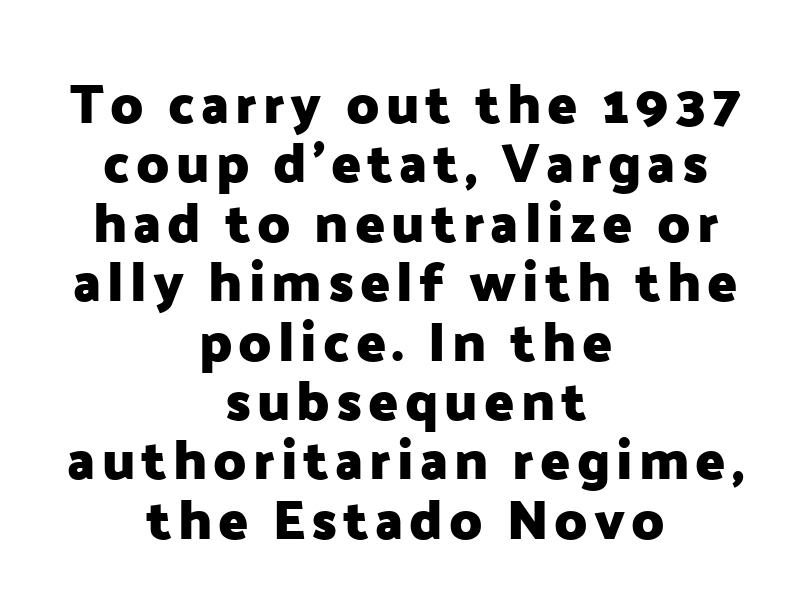
{"serif": "no", "italic": "no", "bold": "yes", "weight": "heavy", "width": "normal", "stroke_contrast": "low", "x_height": "medium", "monospaced": "no", "underline": "no", "align": "center", "line_spacing": "tight", "line_spacing_ratio": 1.08, "glyph_px": 55}
